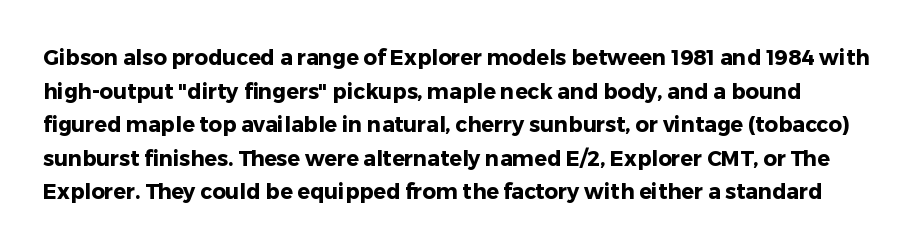
{"italic": "no", "bold": "yes", "underline": "no", "line_spacing": "normal", "line_spacing_ratio": 1.6, "letter_spacing": "normal", "letter_spacing_em": 0.0, "glyph_px": 21}
